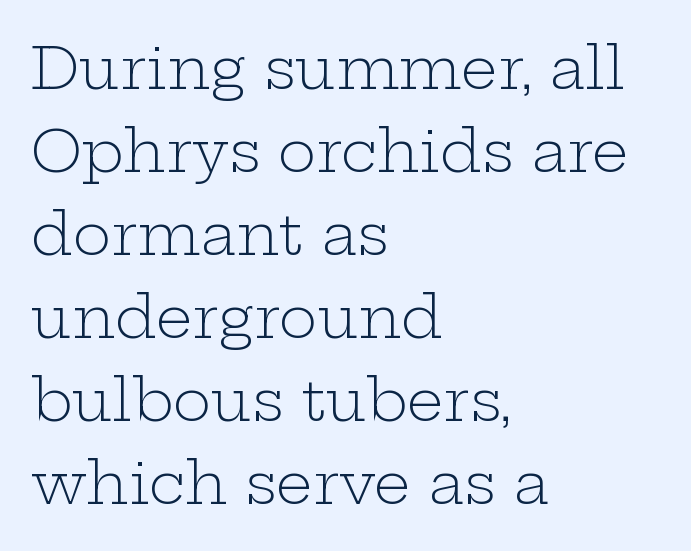
The image shows 58 px light, wide serif type, upright; set left-aligned, normal line spacing (1.43x), normal letter spacing, not underlined; low stroke contrast and a medium x-height.
